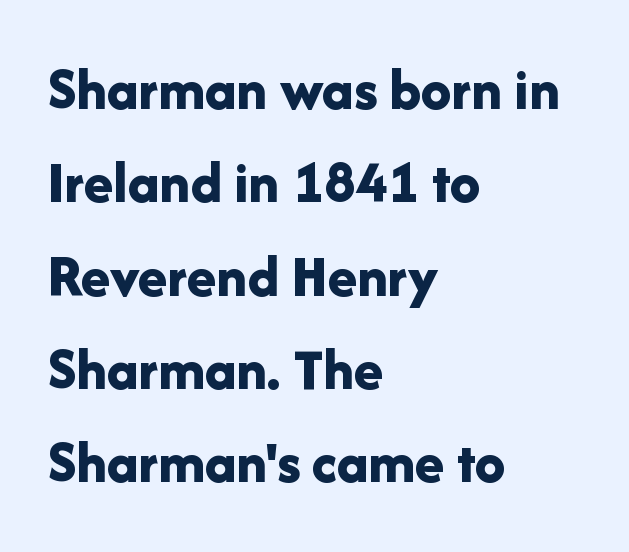
The image shows 61 px bold sans-serif type, upright; set left-aligned, normal line spacing (1.53x), normal letter spacing, not underlined; low stroke contrast and a medium x-height.
